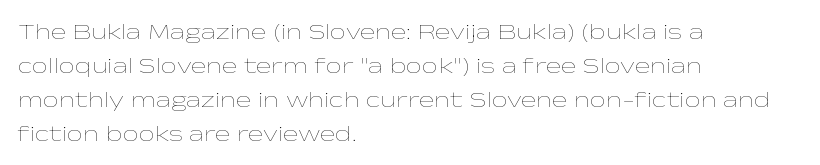
The image shows 23 px text type, upright; set left-aligned, normal line spacing (1.48x), normal letter spacing, not underlined.
